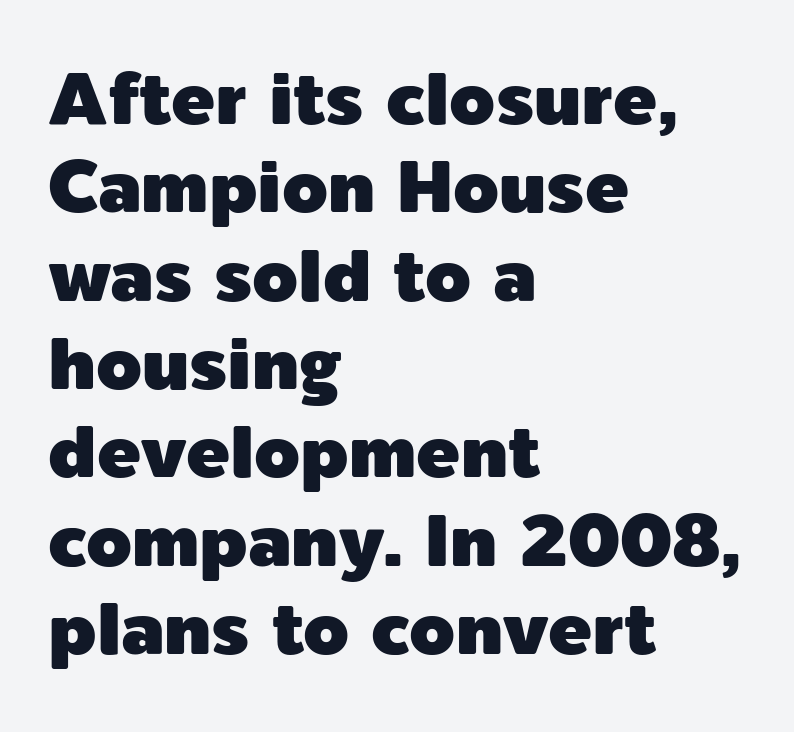
Q: Is the text italic (slanted)? A: No, it is upright.
Q: Is the typeface a serif or a sans-serif typeface? A: Sans-serif.
Q: Is the text underlined? A: No.
Q: How is the paragraph aligned? A: Left-aligned.
Q: Is the spacing between letters normal or unusually wide? A: Normal.
Q: Width (condensed, normal, or wide)? A: Normal.
Q: x-height? A: Medium.
Q: Monospaced? A: No.
